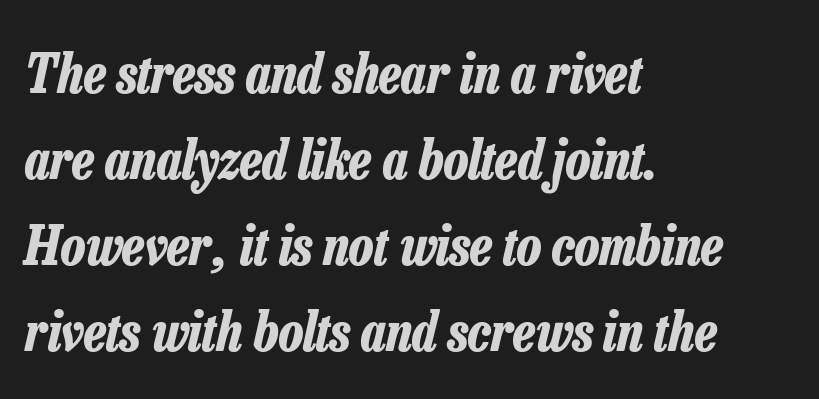
Q: Is the text bold? A: Yes.
Q: Is the text italic (slanted)? A: Yes, it leans right by about 13 degrees.
Q: Is the text underlined? A: No.
Q: How is the paragraph aligned? A: Left-aligned.
Q: Is the spacing between letters normal or unusually wide? A: Normal.
Q: Is the spacing between lines tight, normal or loose? A: Normal.
Q: Width (condensed, normal, or wide)? A: Condensed.
Q: Stroke contrast? A: Low.
Q: x-height? A: Medium.
Q: Monospaced? A: No.
